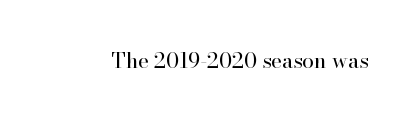
{"italic": "no", "bold": "no", "underline": "no", "letter_spacing": "normal", "letter_spacing_em": 0.0, "glyph_px": 21}
